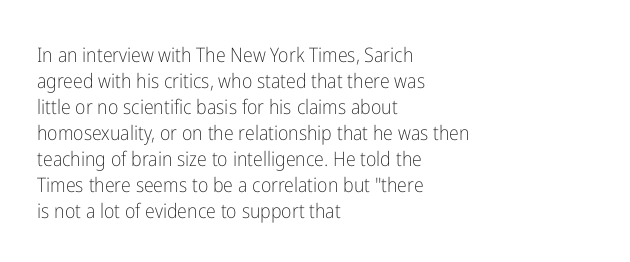
The image shows 20 px text type, upright; set left-aligned, normal line spacing (1.3x), normal letter spacing, not underlined.
